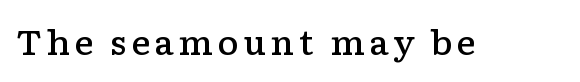
The image shows 33 px semibold, wide serif type, upright; set not underlined; low stroke contrast and a medium x-height.
